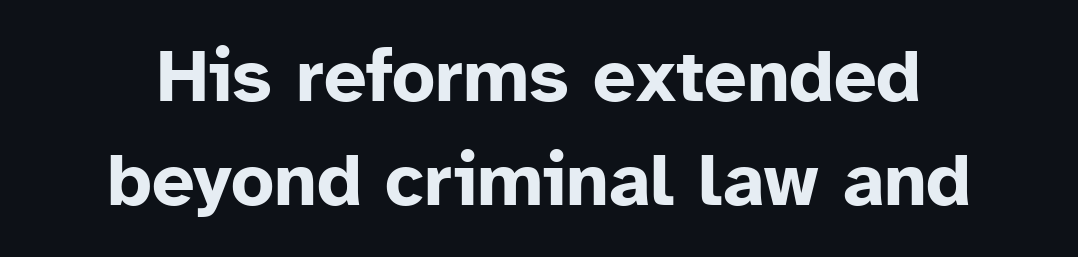
These lines are rendered in a variable-pitch font. Check under the words: just untouched page. Is the letter spacing exaggerated? No — it looks like the ordinary default. Unlike italic type, these characters show no tilt at all. The rendering uses a bold face; every stroke is thick and dark.
